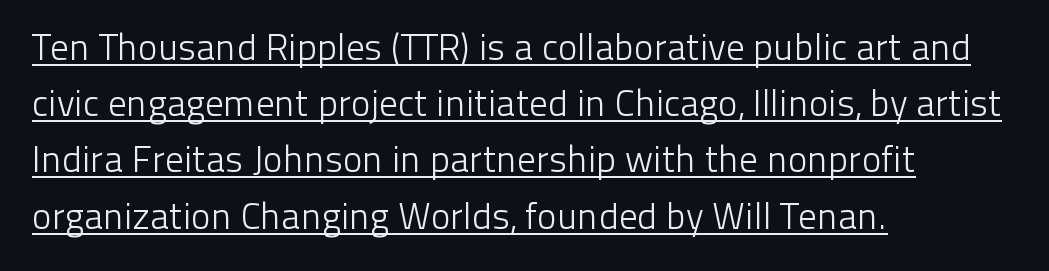
Letterform terminals end flat and unadorned throughout the passage. You could not count columns in this text — the font is proportionally spaced. The typesetting does not lean heavy: it is not bold. This rendering uses left alignment, leaving the right contour irregular.
